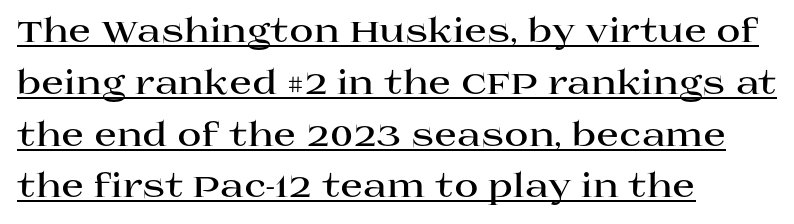
Q: Is the text bold? A: Yes.
Q: Is the text italic (slanted)? A: No, it is upright.
Q: Is the typeface a serif or a sans-serif typeface? A: Serif.
Q: Is the text underlined? A: Yes.
Q: How is the paragraph aligned? A: Left-aligned.
Q: Is the spacing between letters normal or unusually wide? A: Normal.
Q: Is the spacing between lines tight, normal or loose? A: Normal.
Q: Width (condensed, normal, or wide)? A: Wide.
Q: Stroke contrast? A: High.
Q: x-height? A: Large.
Q: Monospaced? A: No.
